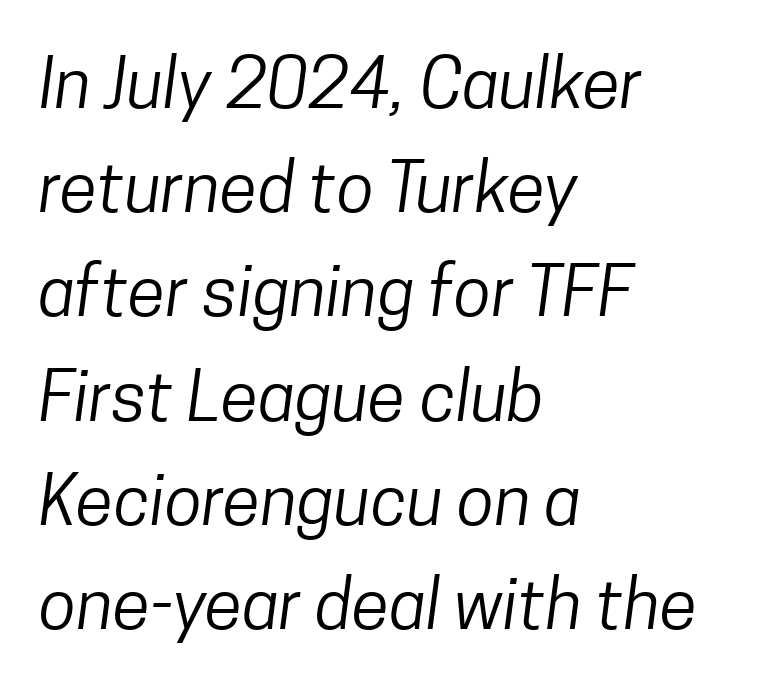
The image shows 69 px regular-weight, condensed sans-serif type; set left-aligned, normal line spacing (1.51x), normal letter spacing, not underlined; low stroke contrast and a medium x-height.
